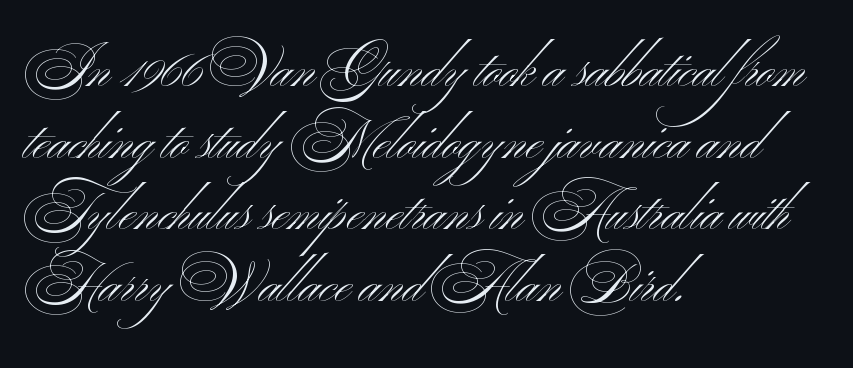
Q: Is the text bold? A: No.
Q: Is the text italic (slanted)? A: Yes.
Q: Is the typeface a serif or a sans-serif typeface? A: Sans-serif.
Q: Is the text underlined? A: No.
Q: How is the paragraph aligned? A: Left-aligned.
Q: Is the spacing between letters normal or unusually wide? A: Normal.
Q: Is the spacing between lines tight, normal or loose? A: Normal.
Q: Width (condensed, normal, or wide)? A: Wide.
Q: Stroke contrast? A: Medium.
Q: x-height? A: Small.
Q: Monospaced? A: No.
